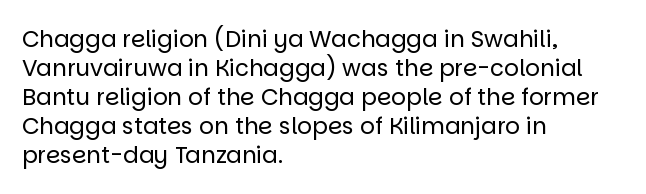
Q: Is the text bold? A: No.
Q: Is the text italic (slanted)? A: No, it is upright.
Q: Is the text underlined? A: No.
Q: How is the paragraph aligned? A: Left-aligned.
Q: Is the spacing between letters normal or unusually wide? A: Normal.
Q: Is the spacing between lines tight, normal or loose? A: Normal.
